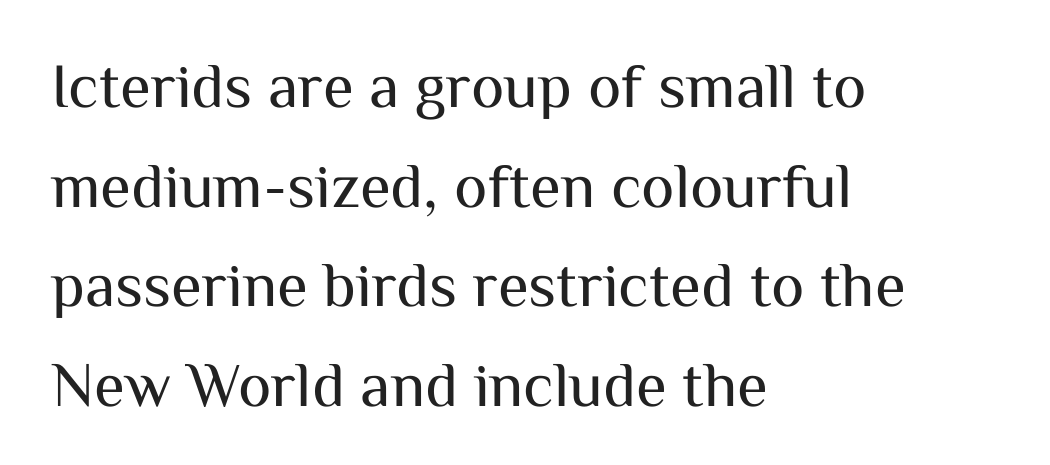
Q: Is the text bold? A: No.
Q: Is the text italic (slanted)? A: No, it is upright.
Q: Is the typeface a serif or a sans-serif typeface? A: Sans-serif.
Q: Is the text underlined? A: No.
Q: How is the paragraph aligned? A: Left-aligned.
Q: Is the spacing between letters normal or unusually wide? A: Normal.
Q: Is the spacing between lines tight, normal or loose? A: Normal.
Q: Width (condensed, normal, or wide)? A: Normal.
Q: Stroke contrast? A: Medium.
Q: x-height? A: Medium.
Q: Monospaced? A: No.
